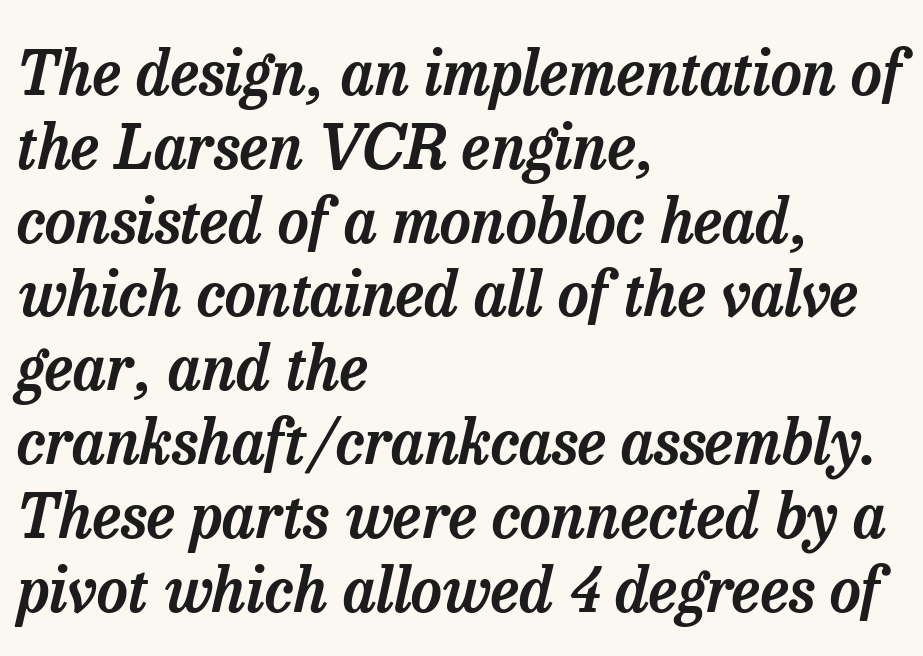
{"serif": "yes", "italic": "yes", "lean": "right", "slant_degrees": 13, "width": "normal", "stroke_contrast": "low", "x_height": "medium", "monospaced": "no", "underline": "no", "align": "left", "line_spacing_ratio": 1.21, "letter_spacing": "normal", "letter_spacing_em": 0.0, "glyph_px": 61}
